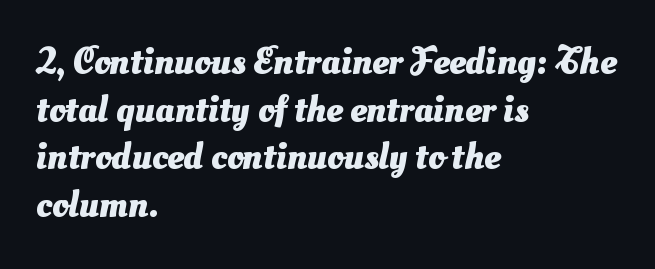
The image shows 37 px heavy sans-serif type; set left-aligned, normal line spacing (1.29x), normal letter spacing, not underlined; medium stroke contrast and a small x-height.
